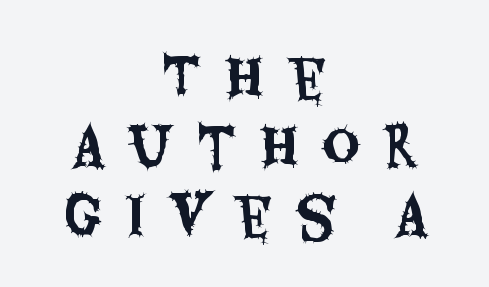
{"serif": "no", "italic": "no", "width": "condensed", "stroke_contrast": "medium", "x_height": "large", "monospaced": "no", "underline": "no", "align": "center", "line_spacing": "normal", "line_spacing_ratio": 1.33, "letter_spacing": "wide", "letter_spacing_em": 0.45, "glyph_px": 52}
